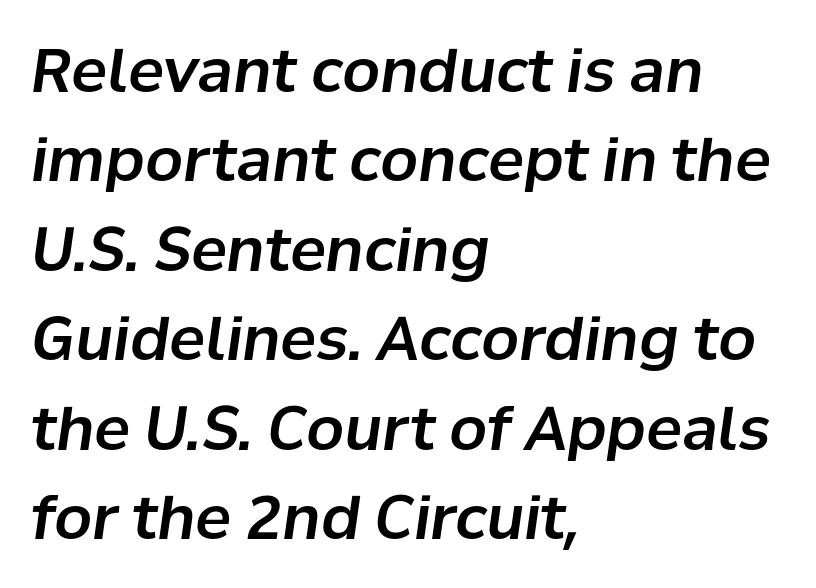
{"italic": "yes", "lean": "right", "slant_degrees": 8, "width": "normal", "stroke_contrast": "low", "x_height": "medium", "monospaced": "no", "underline": "no", "align": "left", "line_spacing": "normal", "line_spacing_ratio": 1.49, "letter_spacing": "normal", "letter_spacing_em": 0.0, "glyph_px": 60}
